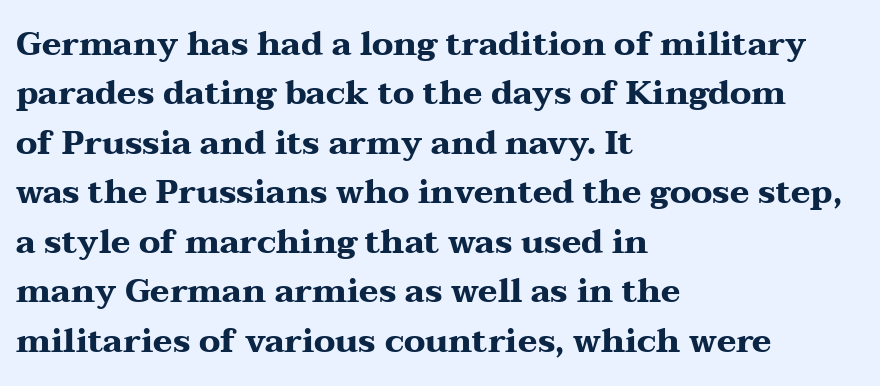
The image shows 33 px heavy, wide serif type, upright; set left-aligned, normal line spacing (1.5x), normal letter spacing, not underlined; medium stroke contrast and a medium x-height.
